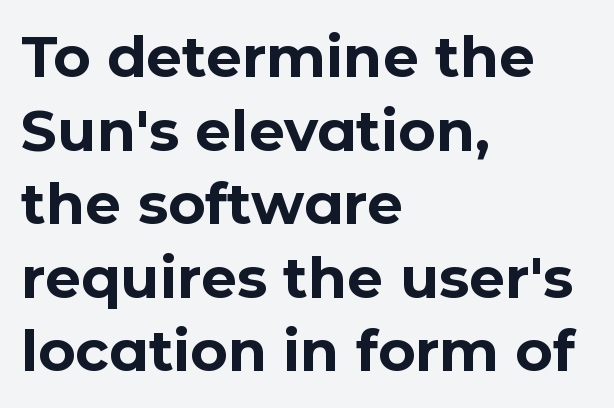
The image shows 57 px bold sans-serif type, upright; set left-aligned, normal line spacing (1.29x), normal letter spacing, not underlined; low stroke contrast and a medium x-height.
